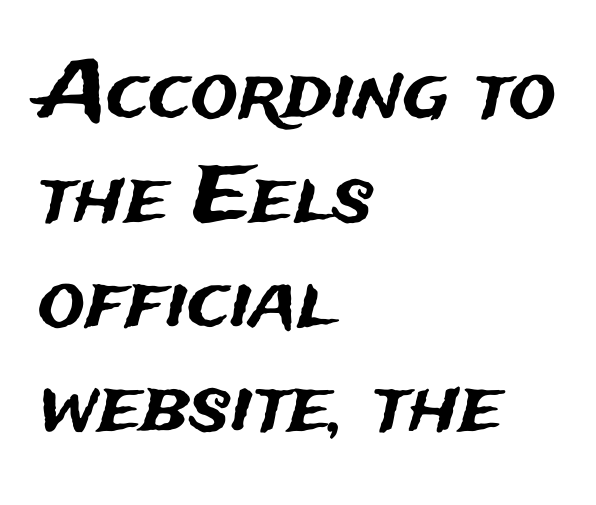
{"serif": "no", "width": "normal", "stroke_contrast": "medium", "x_height": "medium", "monospaced": "no", "underline": "no", "align": "left", "line_spacing": "normal", "line_spacing_ratio": 1.32, "letter_spacing": "normal", "letter_spacing_em": 0.0, "glyph_px": 79}
